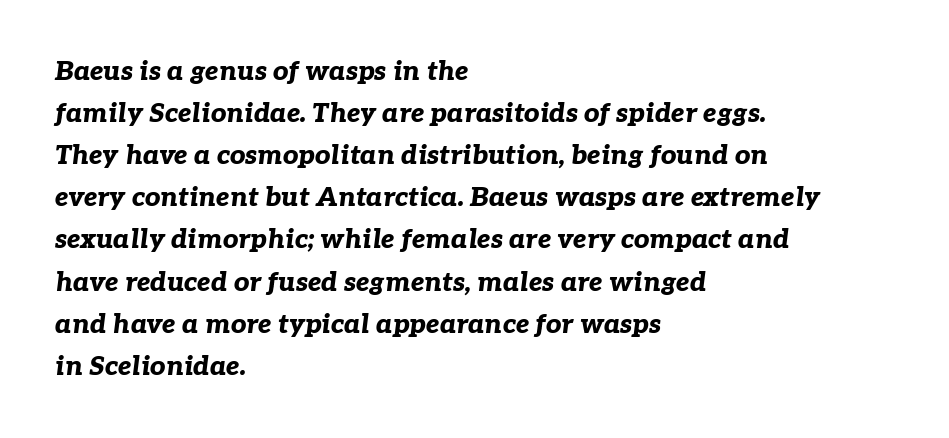
Q: Is the text bold? A: Yes.
Q: Is the text italic (slanted)? A: Yes, it leans right by about 7 degrees.
Q: Is the text underlined? A: No.
Q: How is the paragraph aligned? A: Left-aligned.
Q: Is the spacing between letters normal or unusually wide? A: Normal.
Q: Is the spacing between lines tight, normal or loose? A: Normal.
